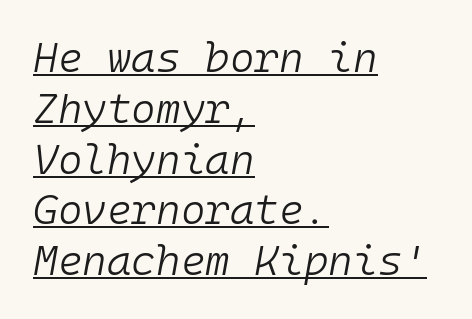
Visually the block forms a straight wall on the left and a jagged coastline on the right. No extra ink here — the face is not bold. Would a proofreader flag this as italicized? Yes. The lettering is marked with a stroke running underneath it.
